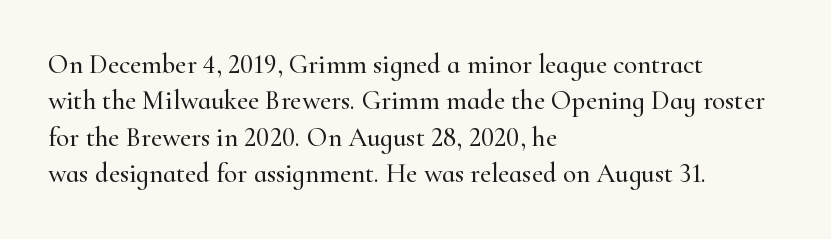
The image shows 27 px text type, upright; set left-aligned, normal line spacing (1.35x), normal letter spacing, not underlined.
